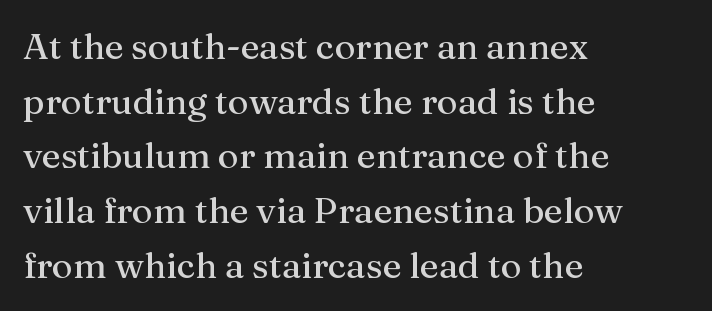
{"serif": "yes", "italic": "no", "width": "normal", "stroke_contrast": "medium", "x_height": "medium", "monospaced": "no", "underline": "no", "align": "left", "line_spacing": "normal", "line_spacing_ratio": 1.52, "letter_spacing": "normal", "letter_spacing_em": 0.0, "glyph_px": 36}
